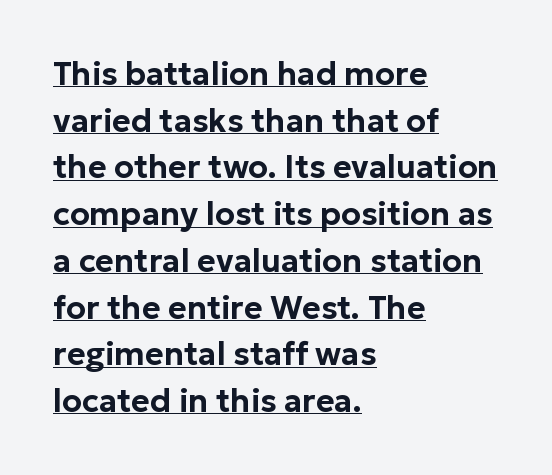
{"serif": "no", "italic": "no", "width": "normal", "stroke_contrast": "low", "x_height": "medium", "monospaced": "no", "underline": "yes", "align": "left", "line_spacing": "normal", "line_spacing_ratio": 1.46, "letter_spacing": "normal", "letter_spacing_em": 0.0, "glyph_px": 32}
